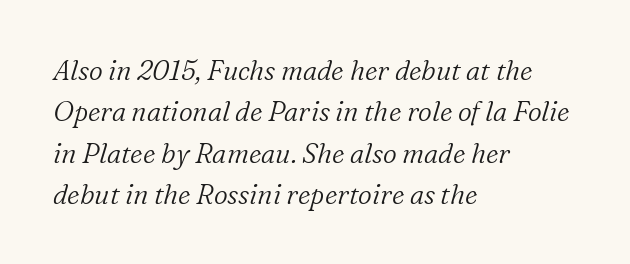
Q: Is the text bold? A: No.
Q: Is the text italic (slanted)? A: Yes, it leans right by about 16 degrees.
Q: Is the text underlined? A: No.
Q: How is the paragraph aligned? A: Left-aligned.
Q: Is the spacing between letters normal or unusually wide? A: Normal.
Q: Is the spacing between lines tight, normal or loose? A: Normal.
